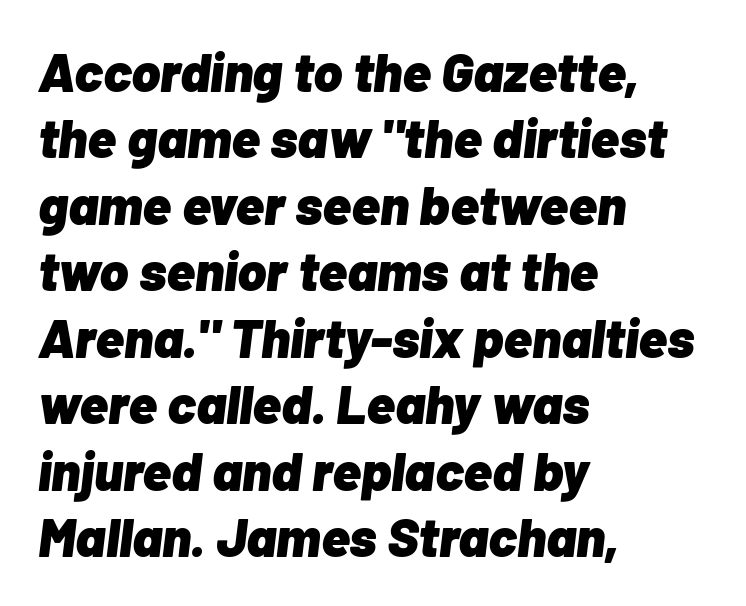
Q: Is the text bold? A: Yes.
Q: Is the text italic (slanted)? A: Yes, it leans right by about 7 degrees.
Q: Is the text underlined? A: No.
Q: How is the paragraph aligned? A: Left-aligned.
Q: Is the spacing between letters normal or unusually wide? A: Normal.
Q: Width (condensed, normal, or wide)? A: Normal.
Q: Stroke contrast? A: Low.
Q: x-height? A: Medium.
Q: Monospaced? A: No.
